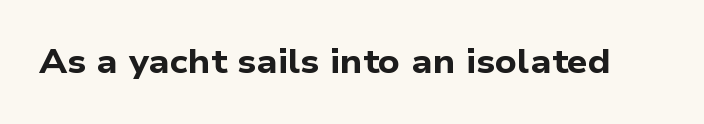
{"serif": "no", "bold": "yes", "weight": "bold", "width": "wide", "stroke_contrast": "low", "x_height": "medium", "monospaced": "no", "underline": "no", "letter_spacing": "normal", "letter_spacing_em": 0.0, "glyph_px": 33}
